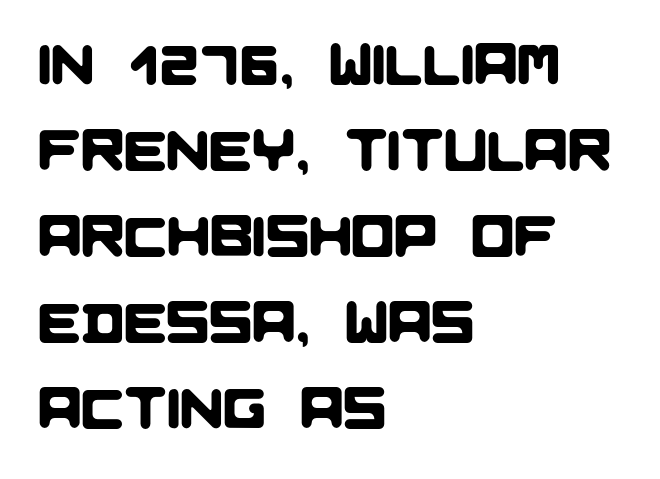
The image shows 57 px sans-serif type; set left-aligned, normal line spacing (1.51x), normal letter spacing, not underlined; low stroke contrast and a large x-height.
